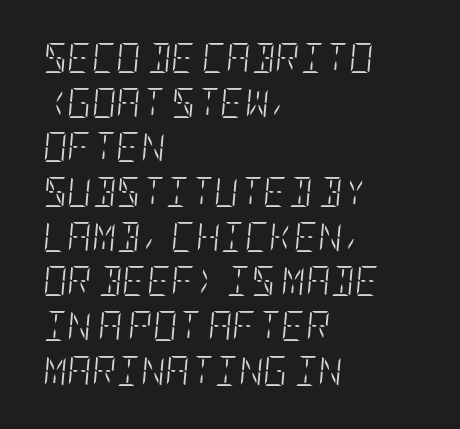
Rule under the text: the space is simply empty. The tracking reads as untouched default to a designer's eye. Each stroke keeps to a modest, everyday thickness or less. The block of text has a typical density, with ordinary space between rows.
